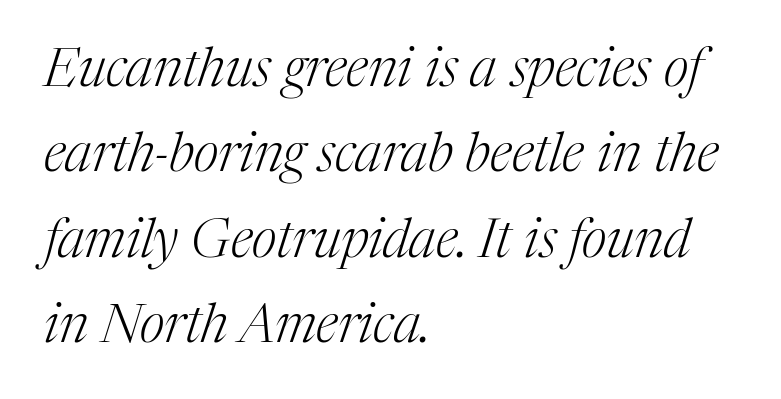
Q: Is the text bold? A: No.
Q: Is the text italic (slanted)? A: Yes, it leans right by about 17 degrees.
Q: Is the typeface a serif or a sans-serif typeface? A: Serif.
Q: Is the text underlined? A: No.
Q: How is the paragraph aligned? A: Left-aligned.
Q: Is the spacing between letters normal or unusually wide? A: Normal.
Q: Is the spacing between lines tight, normal or loose? A: Normal.
Q: Width (condensed, normal, or wide)? A: Normal.
Q: Stroke contrast? A: Medium.
Q: x-height? A: Medium.
Q: Monospaced? A: No.
